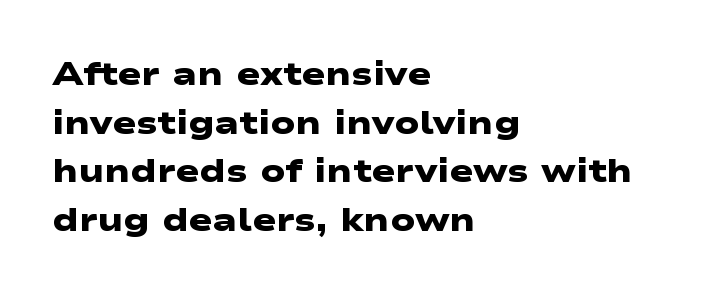
The horizontal fit of the characters is conventional and even. Type without underlining. How would I describe the line gaps? Plain and ordinary. What kind of face is this? One without serifs — a sans.
